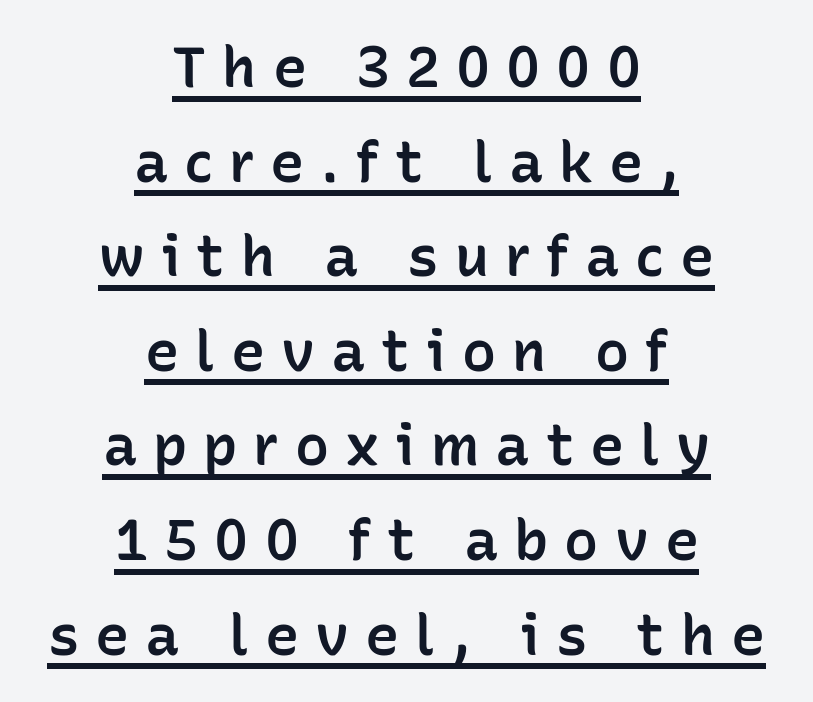
The image shows 57 px semibold sans-serif type, upright; set centered, normal line spacing (1.66x), unusually wide letter spacing (+0.28 em), underlined; low stroke contrast and a medium x-height.
